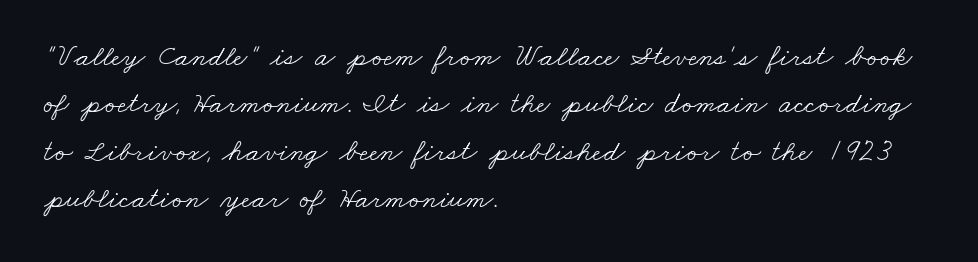
The image shows 30 px light, wide serif type; set left-aligned, normal line spacing (1.58x), normal letter spacing, not underlined; low stroke contrast and a small x-height.
